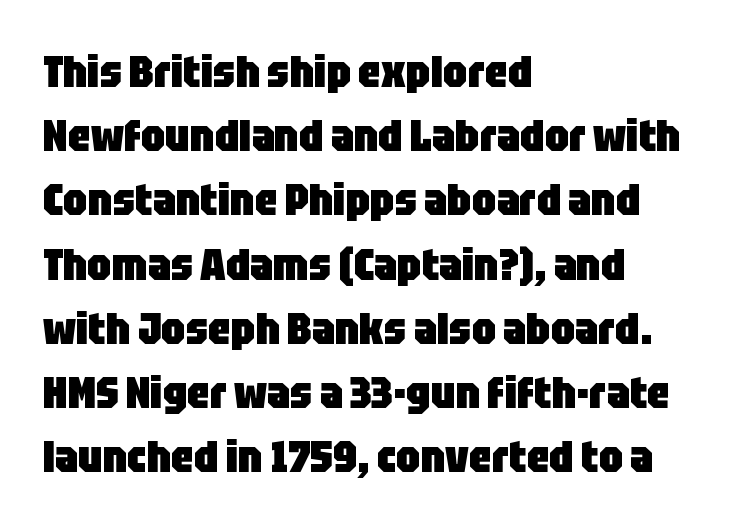
The image shows 44 px heavy, condensed sans-serif type, upright; set left-aligned, normal line spacing (1.46x), normal letter spacing, not underlined; low stroke contrast and a large x-height.
